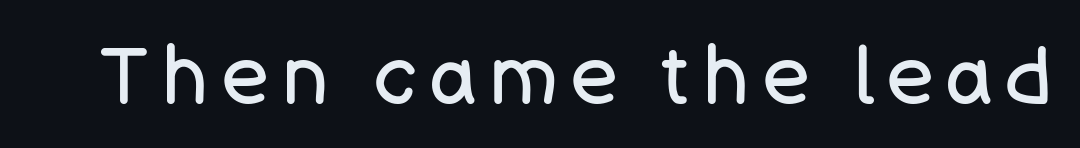
Character widths vary here, with narrow letters taking less room than wide ones. The weight would be labelled regular, book, light, or lighter still. Is there any slant? The stems are plumb. Glance below the letters and you will spot only blank space. Nope, no serifs anywhere on these letters.
